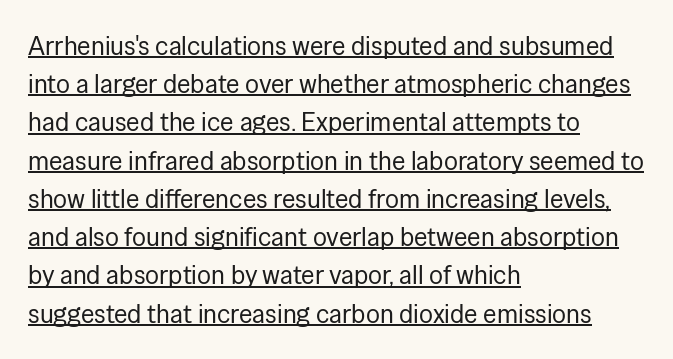
Q: Is the text bold? A: No.
Q: Is the text italic (slanted)? A: No, it is upright.
Q: Is the text underlined? A: Yes.
Q: How is the paragraph aligned? A: Left-aligned.
Q: Is the spacing between letters normal or unusually wide? A: Normal.
Q: Is the spacing between lines tight, normal or loose? A: Normal.
